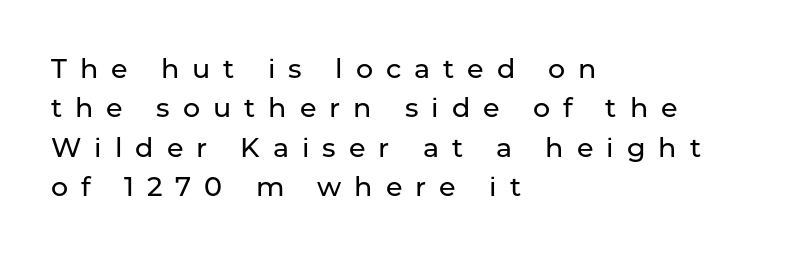
Q: Is the text italic (slanted)? A: No, it is upright.
Q: Is the text underlined? A: No.
Q: How is the paragraph aligned? A: Left-aligned.
Q: Is the spacing between letters normal or unusually wide? A: Unusually wide.
Q: Is the spacing between lines tight, normal or loose? A: Normal.
